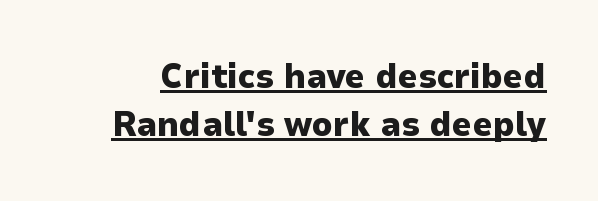
Look at the tracking — it's just the regular setting, nothing added. Thick stems and heavy bowls — unmistakably bold. You can tell it's not italic because the verticals are truly vertical. Emphasis is given by a line drawn under the lettering.
